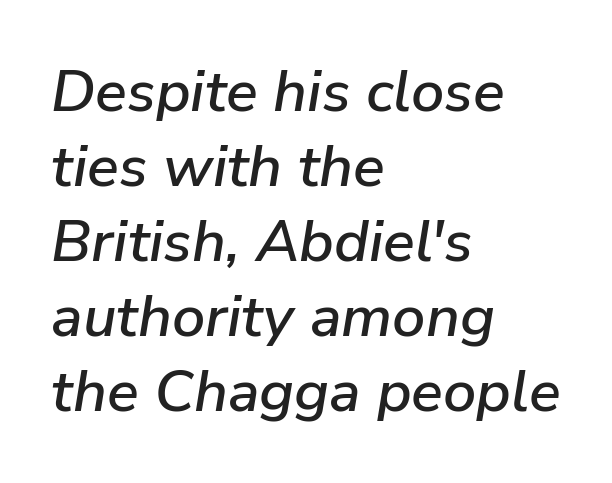
{"italic": "yes", "lean": "right", "slant_degrees": 9, "width": "normal", "stroke_contrast": "low", "x_height": "medium", "monospaced": "no", "underline": "no", "align": "left", "line_spacing": "normal", "line_spacing_ratio": 1.27, "letter_spacing": "normal", "letter_spacing_em": 0.0, "glyph_px": 59}
